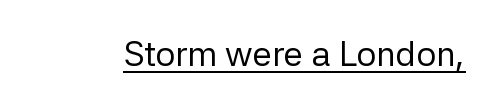
{"serif": "no", "italic": "no", "bold": "no", "weight": "regular", "width": "normal", "stroke_contrast": "low", "x_height": "medium", "monospaced": "no", "underline": "yes", "letter_spacing": "normal", "letter_spacing_em": 0.0, "glyph_px": 35}
